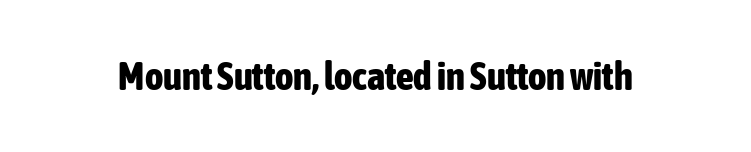
The letters carry no serifs — their stems end cleanly without finishing strokes. The letters advance in unequal steps, a hallmark of proportional type. These words are printed bold, with thick strokes throughout. The axis of the letterforms is exactly vertical.
